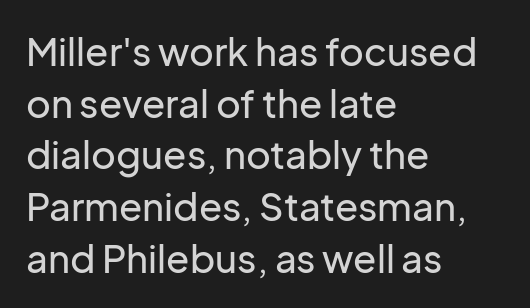
One-word summary of the alignment: left. Tracking value appears to be zero — textbook default spacing. Regular leading. In terms of posture, this sample is upright.
